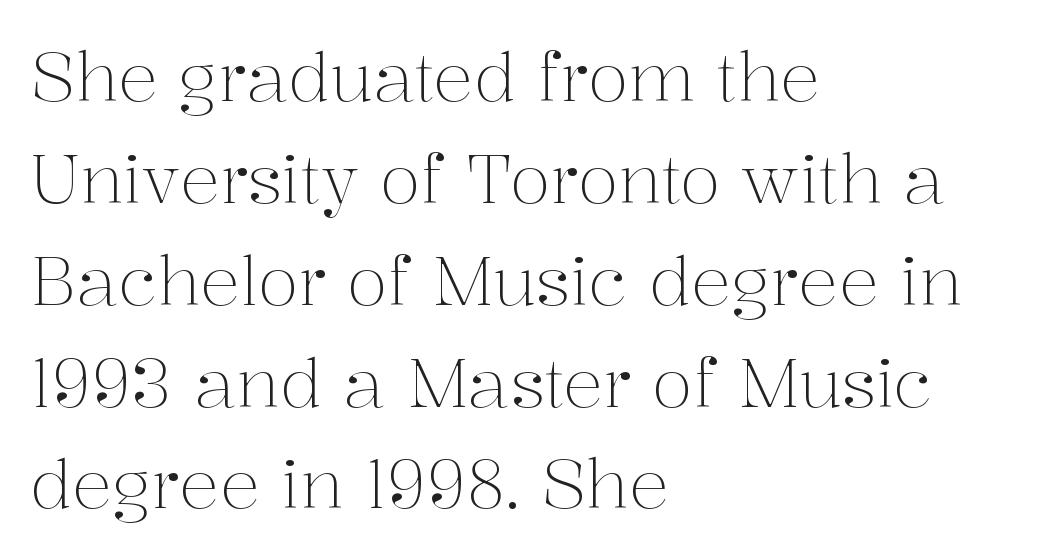
The glyphs in this specimen are seriffed. The line-height multiplier appears to be the usual default. Weight: regular or lighter. Nobody touched the tracking dial on this one. Alignment: flush left. Quick note: underline off.
